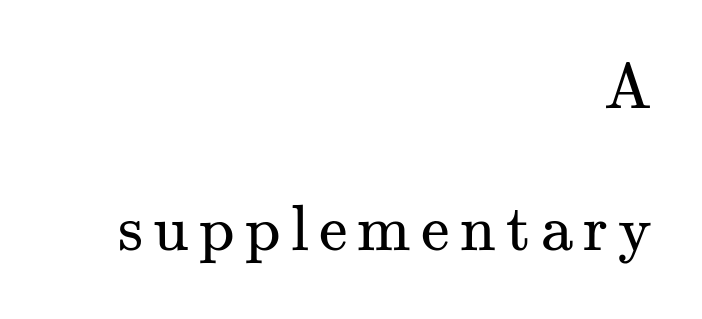
Each line ends at the same right margin while the left side varies. These lines are rendered in a variable-pitch font. These lines stand farther apart than default settings would place them. Stroke thickness stays within the range of a standard reading face or lighter. Classification — serif. Underlining? Definitely not there.
